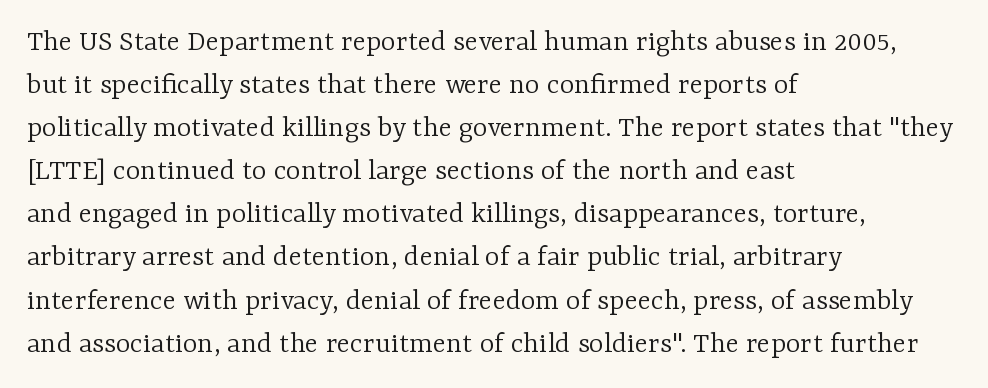
{"serif": "yes", "italic": "no", "bold": "no", "weight": "light", "width": "normal", "stroke_contrast": "low", "x_height": "medium", "monospaced": "no", "underline": "no", "align": "left", "line_spacing": "normal", "line_spacing_ratio": 1.39, "letter_spacing": "normal", "letter_spacing_em": 0.0, "glyph_px": 31}
